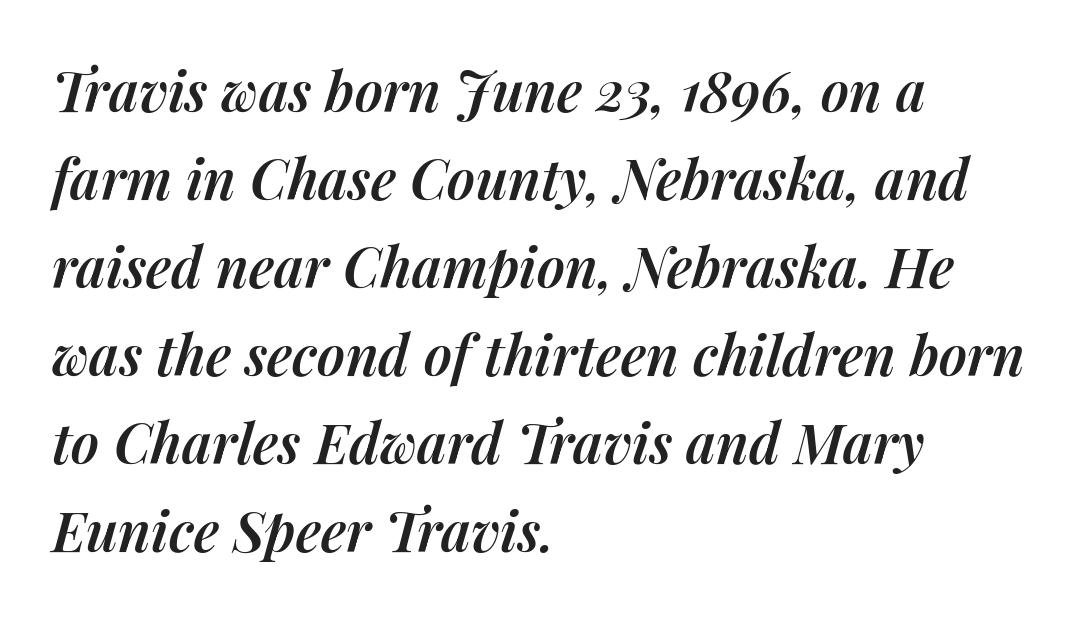
The image shows 55 px semibold type, italic (leaning right); set left-aligned, normal line spacing (1.6x), normal letter spacing, not underlined; medium stroke contrast and a medium x-height.
